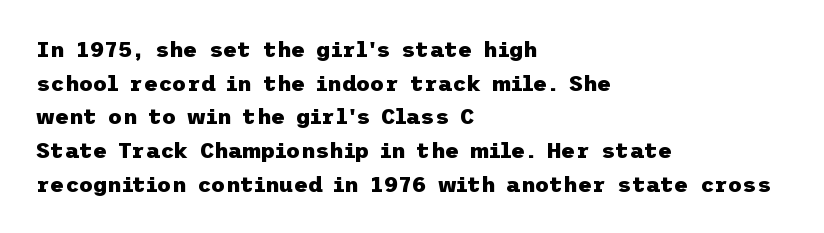
Q: Is the text bold? A: Yes.
Q: Is the text italic (slanted)? A: No, it is upright.
Q: Is the text underlined? A: No.
Q: How is the paragraph aligned? A: Left-aligned.
Q: Is the spacing between letters normal or unusually wide? A: Normal.
Q: Is the spacing between lines tight, normal or loose? A: Normal.
